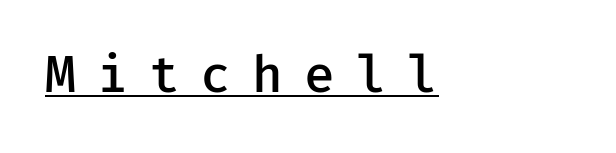
Look at the bottom of the vertical strokes: they stop flat, with no serifs. The lines are quadded left. Is there any slant? The stems are plumb. The sample's only ornament is a line tracing under the words. Words appear elongated and porous because spacing is wide. A somewhat darkened texture: the type is semibold rather than bold.
